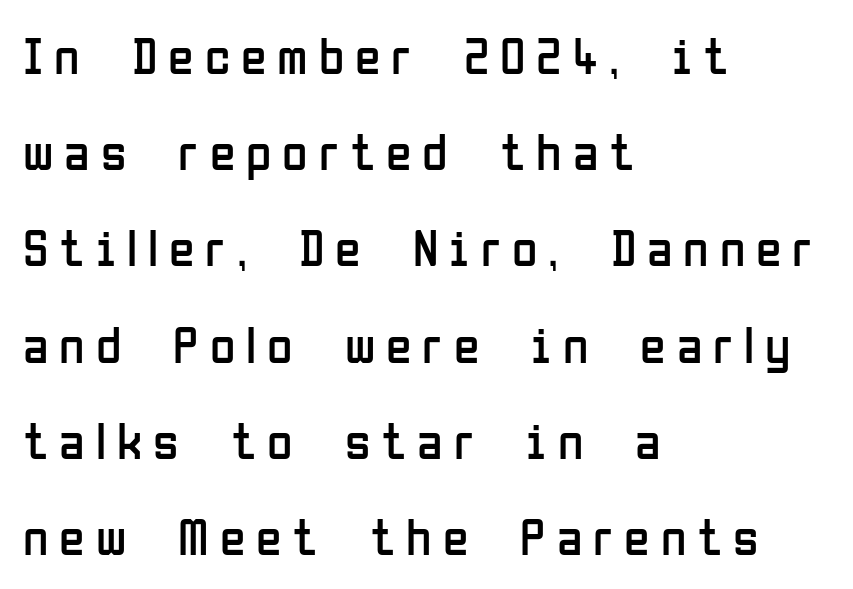
The font sits on the lighter half of the weight spectrum, regular included. The type sits square on the baseline with zero lean. Between one letter and the next there's a generous, obvious gap. The face used here is proportionally spaced, like ordinary book or web type. Lines of text with bare space underneath. Are there feet on the stems? There aren't — it's a sans.
